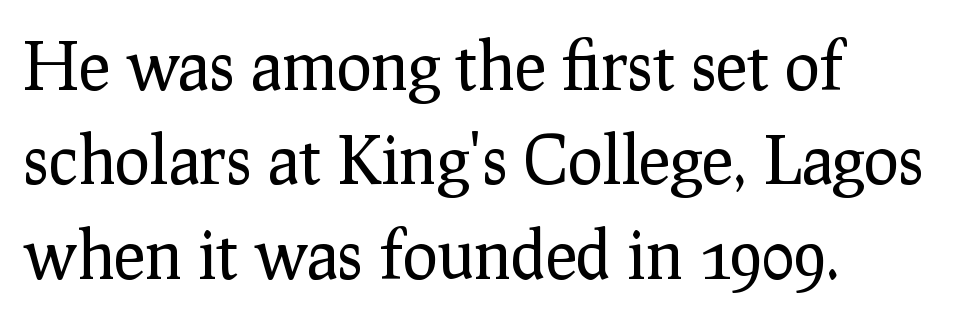
{"serif": "yes", "italic": "no", "bold": "no", "weight": "regular", "width": "normal", "stroke_contrast": "low", "x_height": "medium", "monospaced": "no", "underline": "no", "align": "left", "line_spacing": "normal", "line_spacing_ratio": 1.43, "letter_spacing": "normal", "letter_spacing_em": 0.0, "glyph_px": 66}
